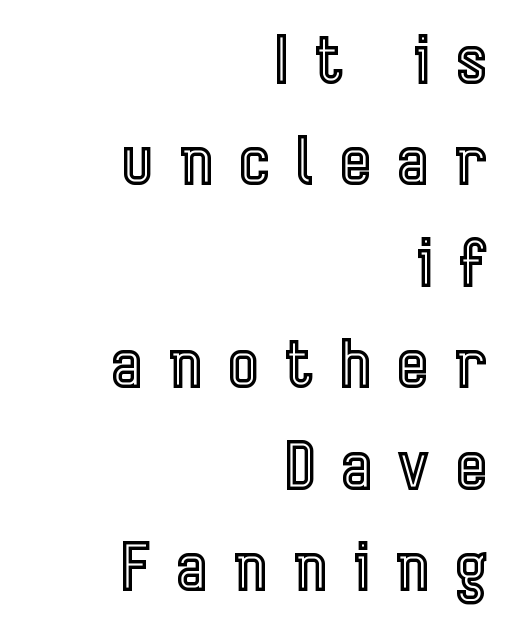
Horizontally, the lines are justified to the trailing edge only. The line texture is sparse and dotted thanks to wide tracking. Is there any slant? The stems are plumb. Rule under the text: the space is simply empty.
